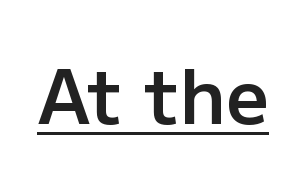
Q: Is the text bold? A: Semi-bold.
Q: Is the text italic (slanted)? A: No, it is upright.
Q: Is the typeface a serif or a sans-serif typeface? A: Sans-serif.
Q: Is the text underlined? A: Yes.
Q: Is the spacing between letters normal or unusually wide? A: Normal.
Q: Width (condensed, normal, or wide)? A: Normal.
Q: Stroke contrast? A: Low.
Q: x-height? A: Medium.
Q: Monospaced? A: No.
